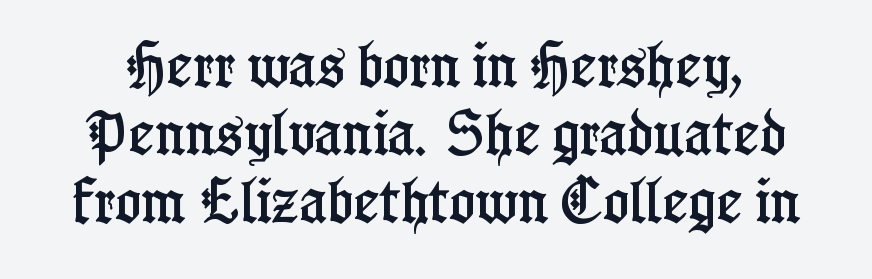
Looks like regular typesetting: each glyph gets only the width it needs. Is there much room between lines? A standard amount, neither cramped nor airy. Does the type have serifs? Yes, each stem ends in a small foot. Italic? Not at all — the glyphs are vertical. Any mark beneath the type? The region is blank.
